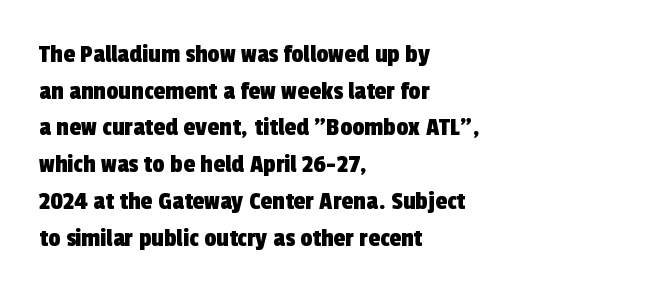
{"underline": "no", "align": "left", "line_spacing": "normal", "line_spacing_ratio": 1.36, "letter_spacing": "normal", "letter_spacing_em": 0.0, "glyph_px": 27}
